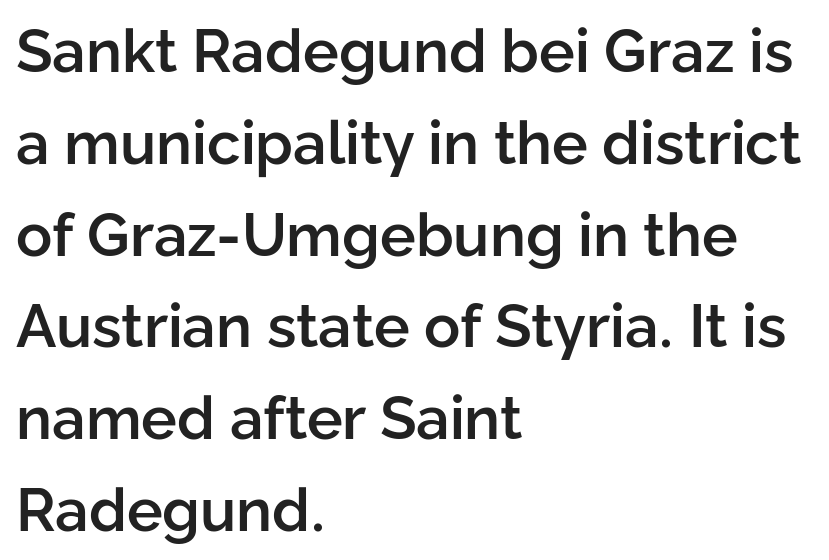
Q: Is the text bold? A: Semi-bold.
Q: Is the text italic (slanted)? A: No, it is upright.
Q: Is the typeface a serif or a sans-serif typeface? A: Sans-serif.
Q: Is the text underlined? A: No.
Q: How is the paragraph aligned? A: Left-aligned.
Q: Is the spacing between letters normal or unusually wide? A: Normal.
Q: Is the spacing between lines tight, normal or loose? A: Normal.
Q: Width (condensed, normal, or wide)? A: Normal.
Q: Stroke contrast? A: Low.
Q: x-height? A: Medium.
Q: Monospaced? A: No.
